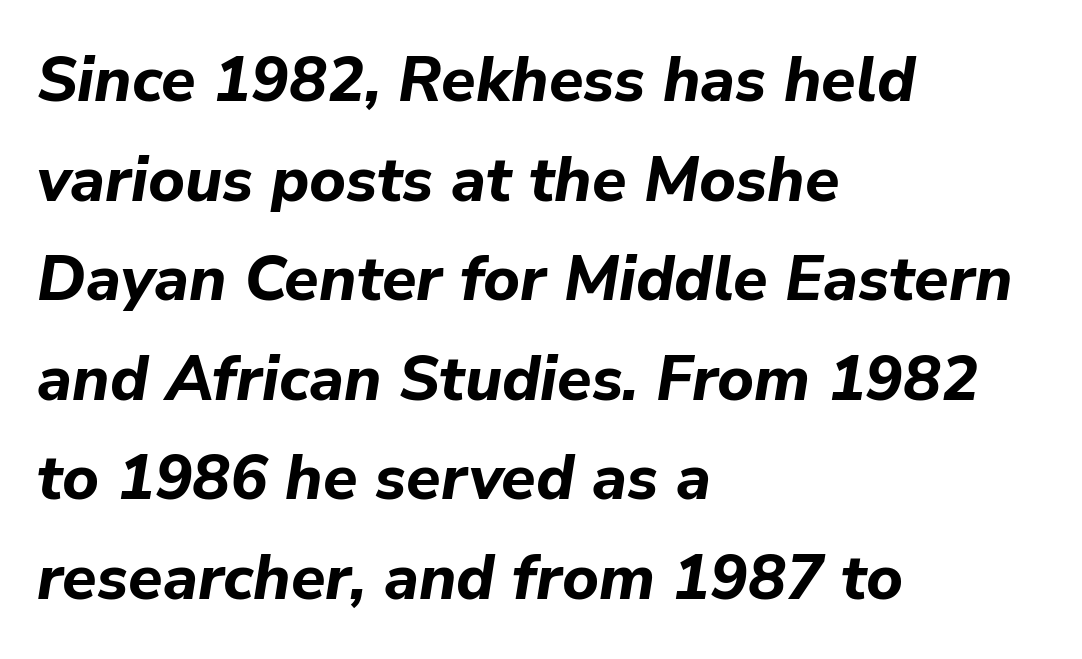
The image shows 63 px bold type, italic (leaning right); set left-aligned, normal line spacing (1.58x), normal letter spacing, not underlined; low stroke contrast and a medium x-height.
